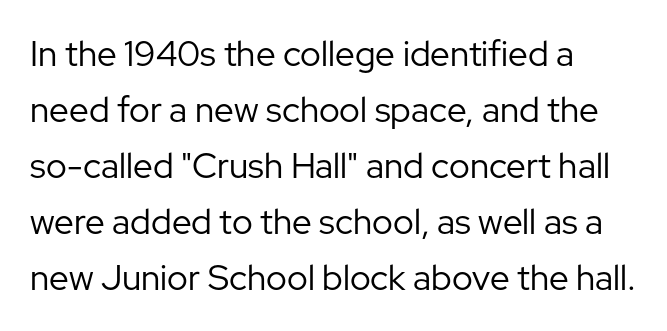
Horizontally, the lines are justified to the leading edge only. Does extra space separate the letters? No, they use regular spacing. When letters stand straight like this, we call the style roman or upright. The weight tops out at a normal text grade.
